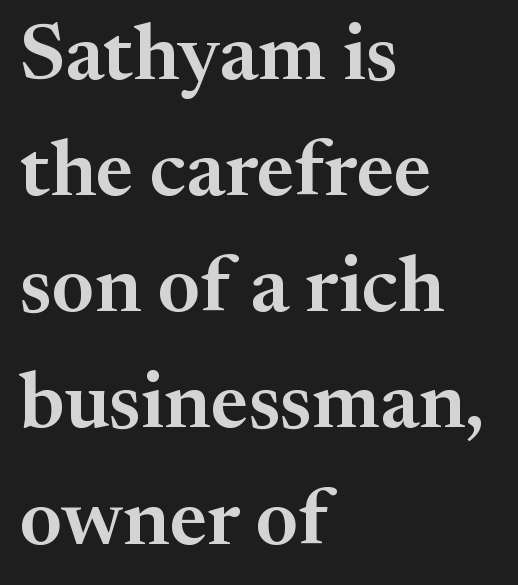
The image shows 79 px serif type, upright; set left-aligned, normal line spacing (1.47x), normal letter spacing, not underlined; medium stroke contrast and a medium x-height.
